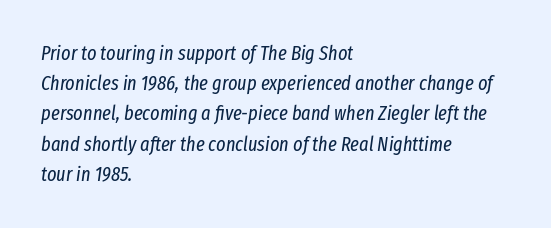
The image shows 20 px text type, italic (leaning right); set left-aligned, normal line spacing (1.51x), normal letter spacing, not underlined.
